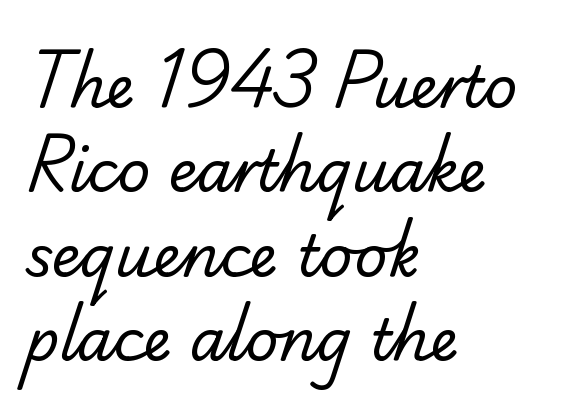
{"serif": "yes", "bold": "no", "weight": "regular", "width": "normal", "stroke_contrast": "low", "x_height": "small", "monospaced": "no", "underline": "no", "align": "left", "line_spacing": "normal", "line_spacing_ratio": 1.48, "letter_spacing": "normal", "letter_spacing_em": 0.0, "glyph_px": 57}
